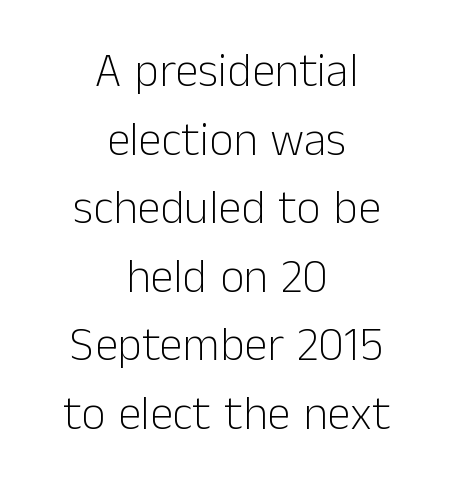
Plain, unruled lines of type. Observe the absence of serifs on each vertical stroke in this sample. Is the stroke heavy? The answer is a plain regular-or-lighter. The line-height multiplier appears to be the usual default. Quick note: not italic, upright. Think of a printed novel: that variable character pitch is what you see here.
